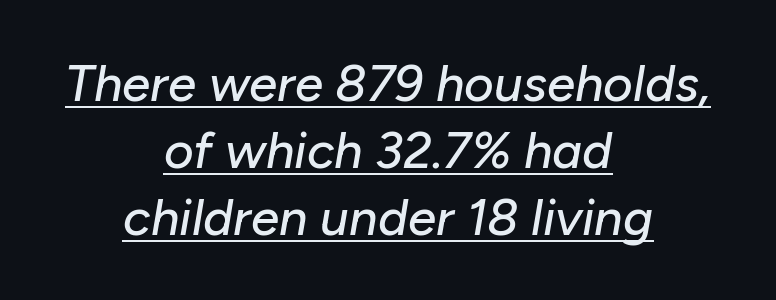
Q: Is the text italic (slanted)? A: Yes, it leans right by about 10 degrees.
Q: Is the text underlined? A: Yes.
Q: How is the paragraph aligned? A: Centered.
Q: Is the spacing between letters normal or unusually wide? A: Normal.
Q: Is the spacing between lines tight, normal or loose? A: Normal.
Q: Width (condensed, normal, or wide)? A: Normal.
Q: Stroke contrast? A: Low.
Q: x-height? A: Medium.
Q: Monospaced? A: No.
